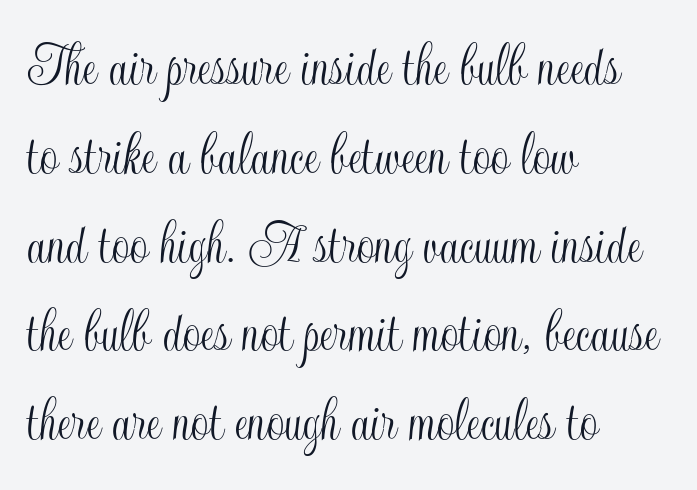
Q: Is the text italic (slanted)? A: Yes.
Q: Is the text underlined? A: No.
Q: How is the paragraph aligned? A: Left-aligned.
Q: Is the spacing between letters normal or unusually wide? A: Normal.
Q: Is the spacing between lines tight, normal or loose? A: Normal.
Q: Width (condensed, normal, or wide)? A: Condensed.
Q: x-height? A: Small.
Q: Monospaced? A: No.
